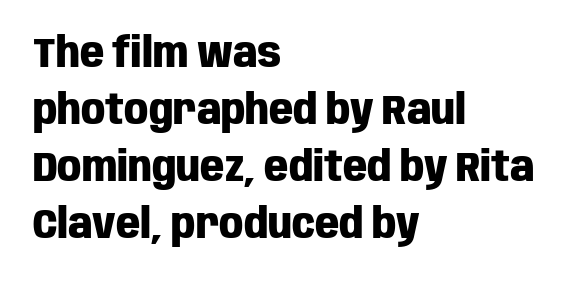
The image shows 42 px heavy, condensed sans-serif type, upright; set left-aligned, normal line spacing (1.36x), normal letter spacing, not underlined; low stroke contrast and a large x-height.
